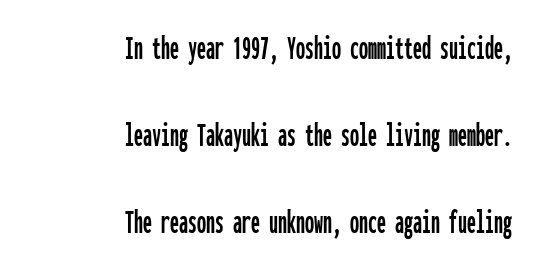
{"serif": "no", "italic": "no", "width": "condensed", "stroke_contrast": "low", "x_height": "medium", "monospaced": "yes", "underline": "no", "align": "right", "line_spacing": "loose", "line_spacing_ratio": 2.42, "letter_spacing": "normal", "letter_spacing_em": 0.0, "glyph_px": 36}
